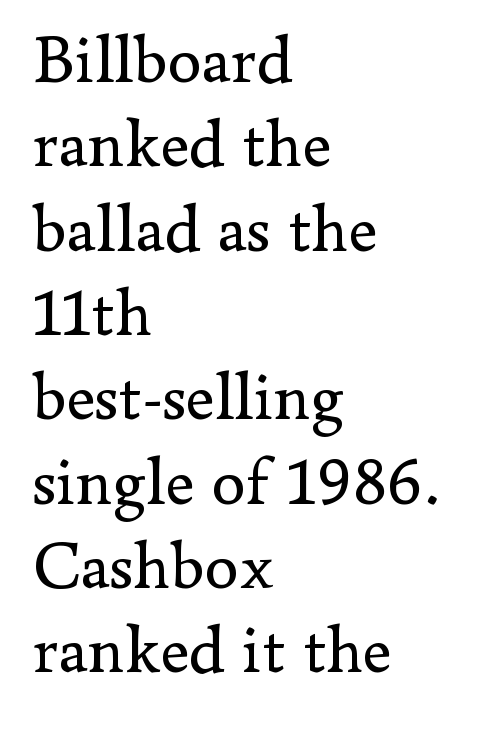
Q: Is the text bold? A: No.
Q: Is the text italic (slanted)? A: No, it is upright.
Q: Is the typeface a serif or a sans-serif typeface? A: Serif.
Q: Is the text underlined? A: No.
Q: How is the paragraph aligned? A: Left-aligned.
Q: Is the spacing between letters normal or unusually wide? A: Normal.
Q: Width (condensed, normal, or wide)? A: Normal.
Q: Stroke contrast? A: Low.
Q: x-height? A: Small.
Q: Monospaced? A: No.
